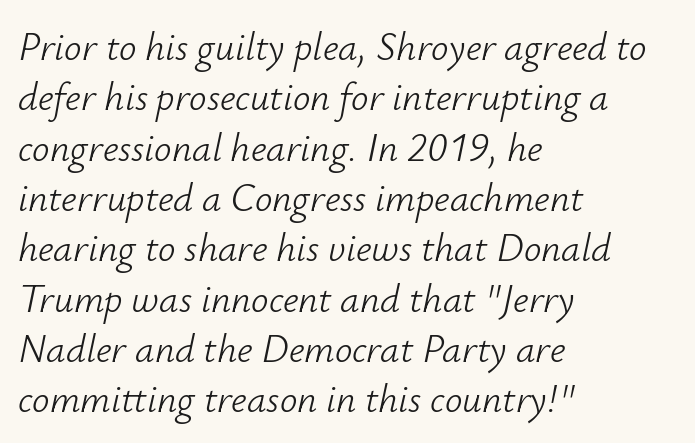
The image shows 39 px light type, italic (leaning right); set left-aligned, normal line spacing (1.29x), normal letter spacing, not underlined; low stroke contrast and a small x-height.
